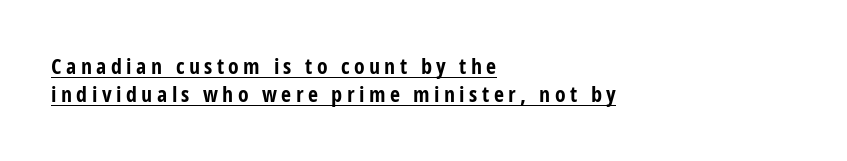
Every character sits straight up, as roman type does. Notice how thick the strokes are: this is what a full bold looks like. The paragraph shown leans on its left margin. Whoever set this chose a conventional vertical rhythm. The rendering uses the underline text-decoration. A typesetter would call this heavily tracked-out type.
